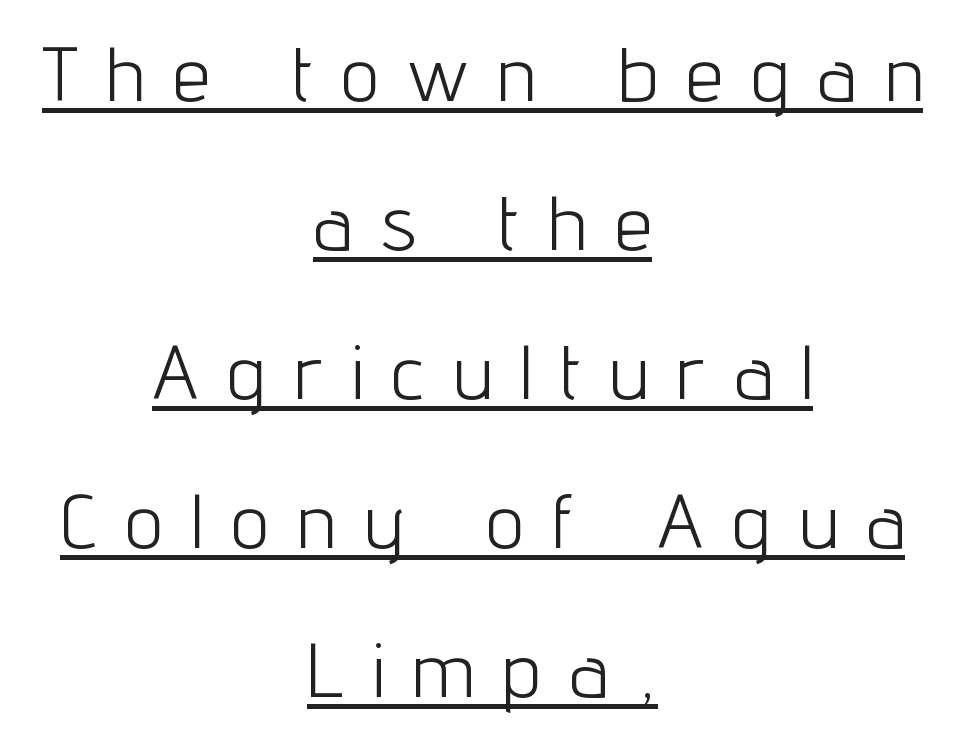
Compared with typical paragraphs, the rows here are farther apart. You could not count columns in this text — the font is proportionally spaced. The type sits square on the baseline with zero lean. Caption: face not bold, strokes unweighted. The face used here is rendered with a markedly widened letterfit.
